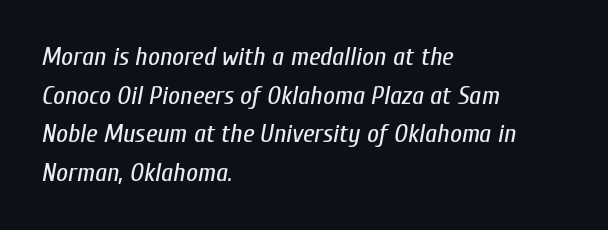
The image shows 26 px text type, italic (leaning right); set left-aligned, normal line spacing (1.49x), normal letter spacing, not underlined.
